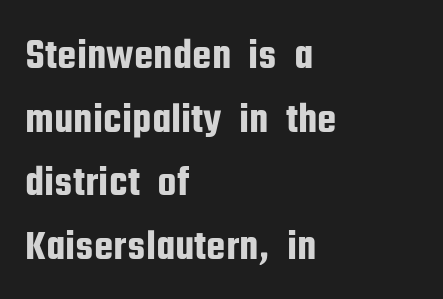
Q: Is the text italic (slanted)? A: No, it is upright.
Q: Is the typeface a serif or a sans-serif typeface? A: Sans-serif.
Q: Is the text underlined? A: No.
Q: How is the paragraph aligned? A: Left-aligned.
Q: Is the spacing between letters normal or unusually wide? A: Normal.
Q: Is the spacing between lines tight, normal or loose? A: Normal.
Q: Width (condensed, normal, or wide)? A: Condensed.
Q: Stroke contrast? A: Low.
Q: x-height? A: Medium.
Q: Monospaced? A: No.
